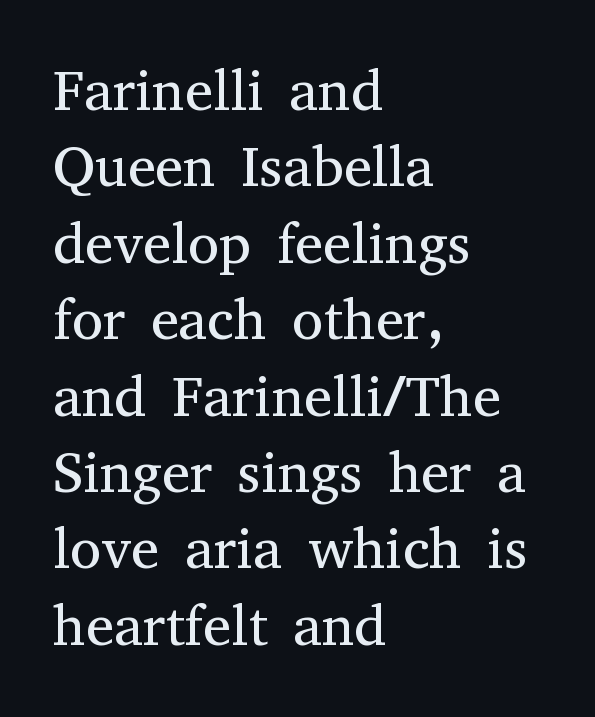
{"serif": "yes", "italic": "no", "bold": "no", "weight": "regular", "width": "normal", "stroke_contrast": "medium", "x_height": "medium", "monospaced": "no", "underline": "no", "align": "left", "line_spacing": "normal", "line_spacing_ratio": 1.34, "letter_spacing": "normal", "letter_spacing_em": 0.0, "glyph_px": 57}
